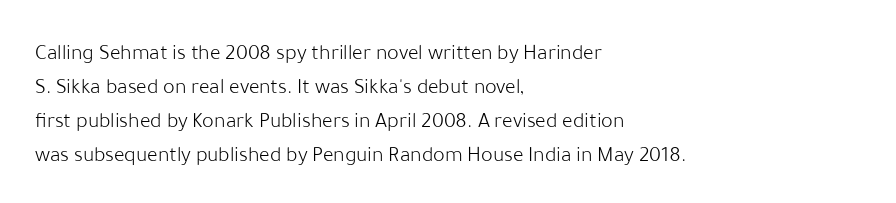
These lines stack with their left ends in a neat column. Any mark beneath the type? The region is blank. Short note: letters normally spaced. The type sits square on the baseline with zero lean.
